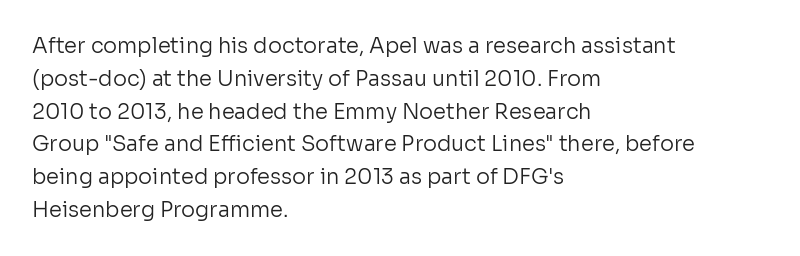
Q: Is the text bold? A: No.
Q: Is the text italic (slanted)? A: No, it is upright.
Q: Is the text underlined? A: No.
Q: How is the paragraph aligned? A: Left-aligned.
Q: Is the spacing between letters normal or unusually wide? A: Normal.
Q: Is the spacing between lines tight, normal or loose? A: Normal.
